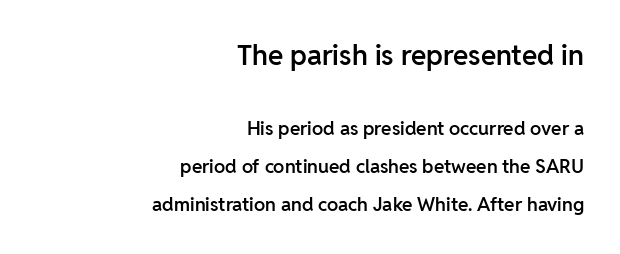
Weight: semibold (demi). Top chunk: large. Bottom chunk: small. Anything drawn beneath the words? Only blank space. The leading is generous, giving the passage an open texture. The typesetter chose a ragged-left arrangement here.
